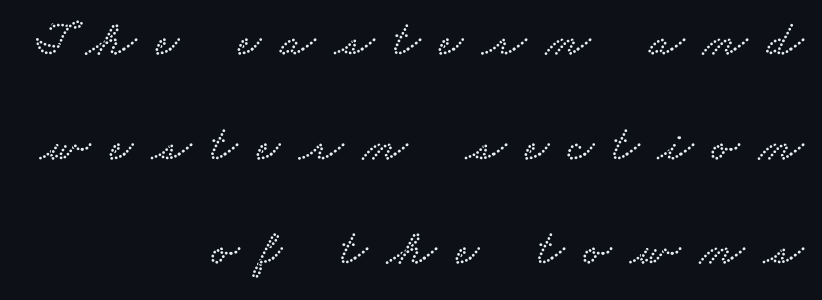
The image shows 51 px wide serif type; set right-aligned, loose line spacing (2.05x), unusually wide letter spacing (+0.38 em), not underlined; low stroke contrast and a small x-height.
